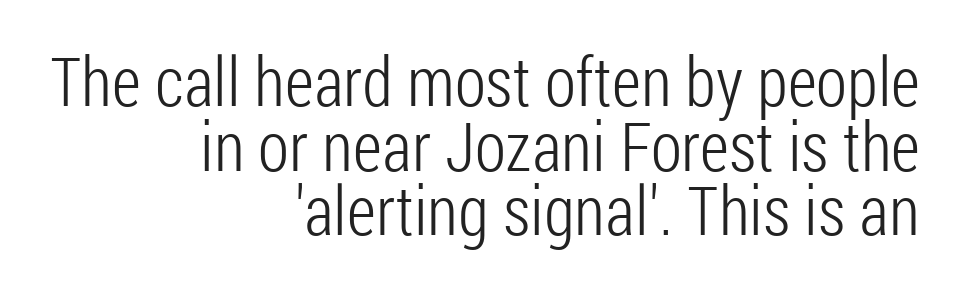
The image shows 68 px light, condensed sans-serif type, upright; set right-aligned, tight line spacing (0.95x), normal letter spacing, not underlined; low stroke contrast and a medium x-height.
